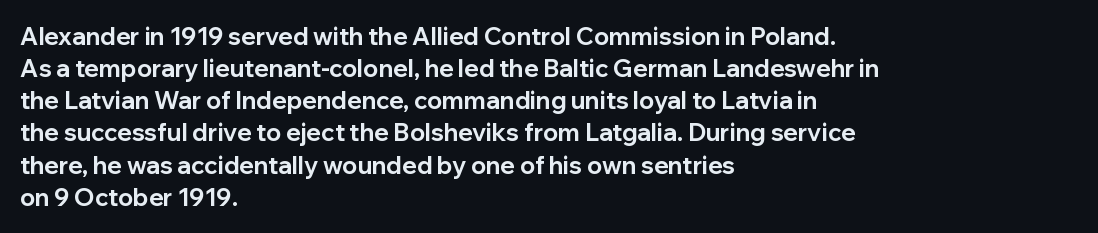
Heavy-handed strokes throughout: this text is bold. Ordinary non-slanted type is in use. The text block is weighted toward the left margin, trailing off unevenly rightward. Students, observe: this is what conventionally led text looks like. Students, note that the glyphs here touch the page at normal intervals. The words here are not underlined.
